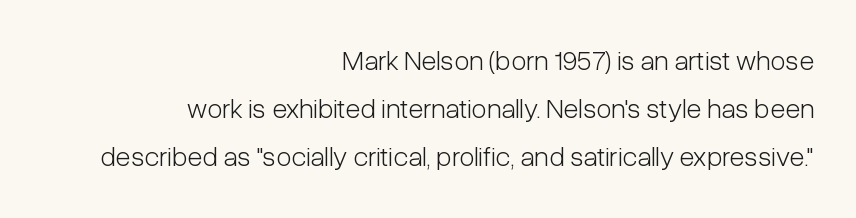
Q: Is the text bold? A: No.
Q: Is the text italic (slanted)? A: No, it is upright.
Q: Is the typeface a serif or a sans-serif typeface? A: Sans-serif.
Q: Is the text underlined? A: No.
Q: How is the paragraph aligned? A: Right-aligned.
Q: Is the spacing between letters normal or unusually wide? A: Normal.
Q: Width (condensed, normal, or wide)? A: Condensed.
Q: Stroke contrast? A: Low.
Q: x-height? A: Medium.
Q: Monospaced? A: No.
